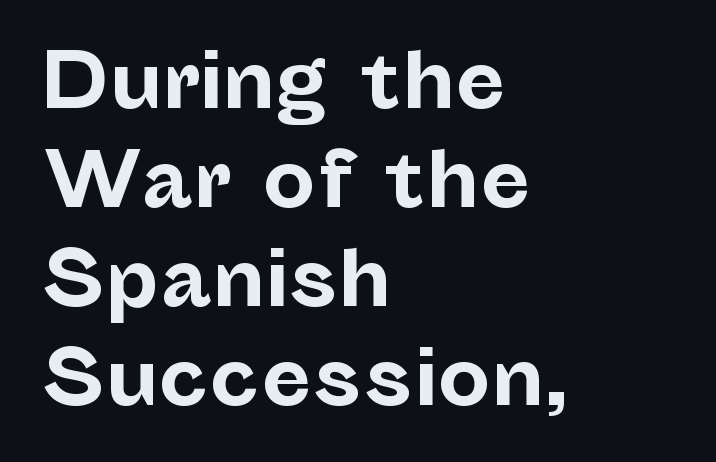
The image shows 74 px bold sans-serif type, upright; set left-aligned, normal line spacing (1.34x), normal letter spacing, not underlined; low stroke contrast and a medium x-height.
